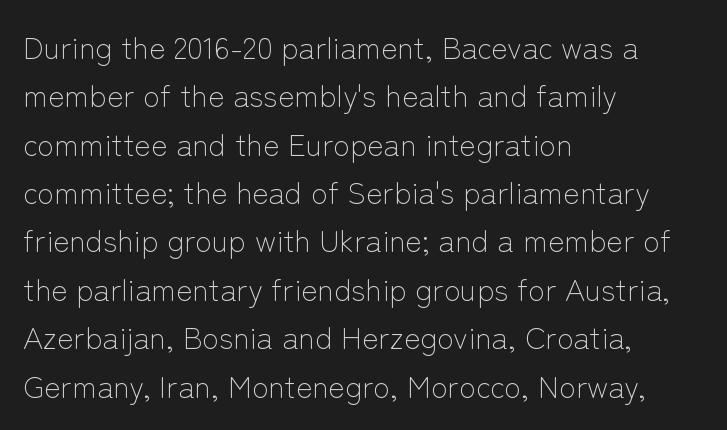
The image shows 31 px light sans-serif type, upright; set left-aligned, normal line spacing (1.56x), normal letter spacing, not underlined; low stroke contrast and a medium x-height.
